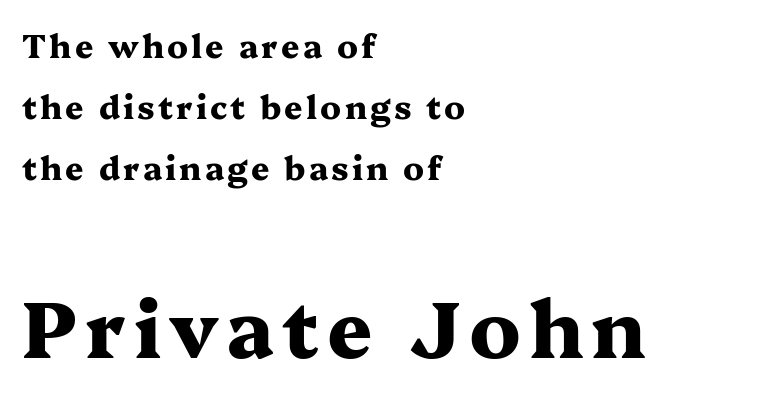
The image shows 79 px heavy, wide serif type, upright; set left-aligned, loose line spacing (1.91x), not underlined; the second (bottom) block is 2.47x larger; medium stroke contrast and a medium x-height.
